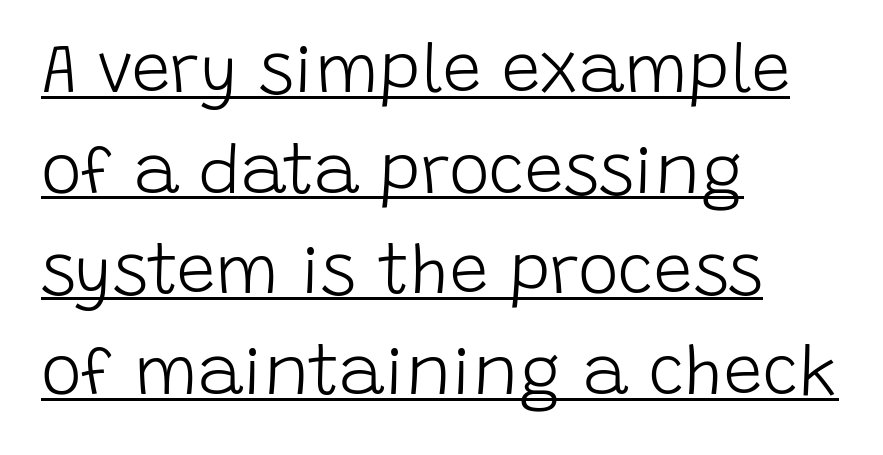
The image shows 69 px light sans-serif type, upright; set left-aligned, normal line spacing (1.46x), normal letter spacing, underlined; low stroke contrast and a large x-height.
